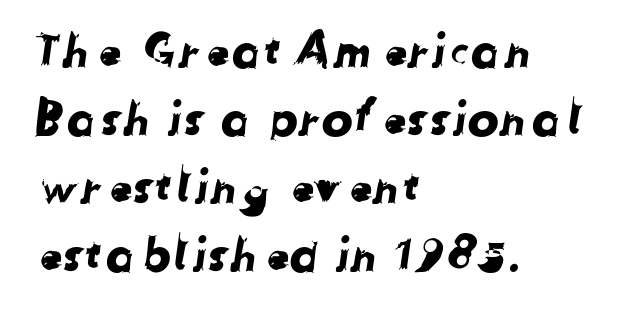
{"serif": "no", "width": "normal", "stroke_contrast": "low", "x_height": "medium", "monospaced": "no", "underline": "no", "align": "left", "line_spacing": "normal", "line_spacing_ratio": 1.45, "letter_spacing": "normal", "letter_spacing_em": 0.0, "glyph_px": 47}
